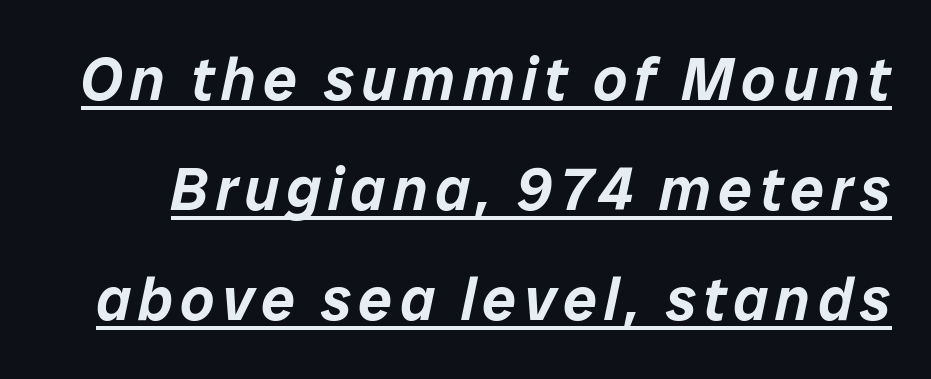
Q: Is the text italic (slanted)? A: Yes, it leans right by about 12 degrees.
Q: Is the text underlined? A: Yes.
Q: Width (condensed, normal, or wide)? A: Normal.
Q: Stroke contrast? A: Low.
Q: x-height? A: Medium.
Q: Monospaced? A: No.
